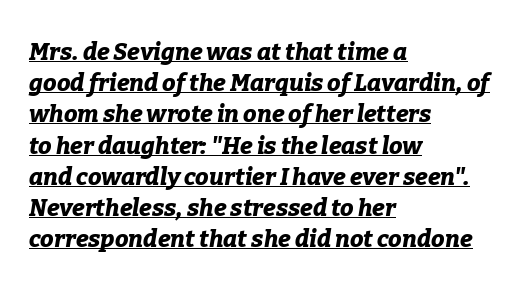
Q: Is the text bold? A: Yes.
Q: Is the text italic (slanted)? A: Yes, it leans right by about 9 degrees.
Q: Is the text underlined? A: Yes.
Q: How is the paragraph aligned? A: Left-aligned.
Q: Is the spacing between letters normal or unusually wide? A: Normal.
Q: Is the spacing between lines tight, normal or loose? A: Normal.
